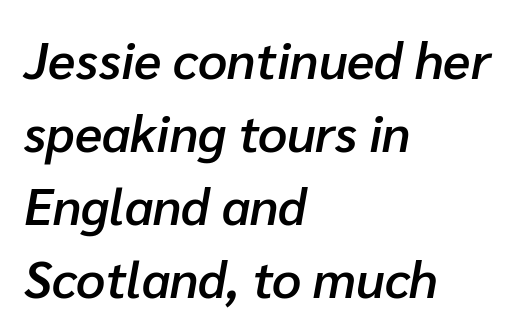
Q: Is the text bold? A: Semi-bold.
Q: Is the text italic (slanted)? A: Yes, it leans right by about 10 degrees.
Q: Is the text underlined? A: No.
Q: How is the paragraph aligned? A: Left-aligned.
Q: Is the spacing between letters normal or unusually wide? A: Normal.
Q: Is the spacing between lines tight, normal or loose? A: Normal.
Q: Width (condensed, normal, or wide)? A: Normal.
Q: Stroke contrast? A: Low.
Q: x-height? A: Medium.
Q: Monospaced? A: No.
